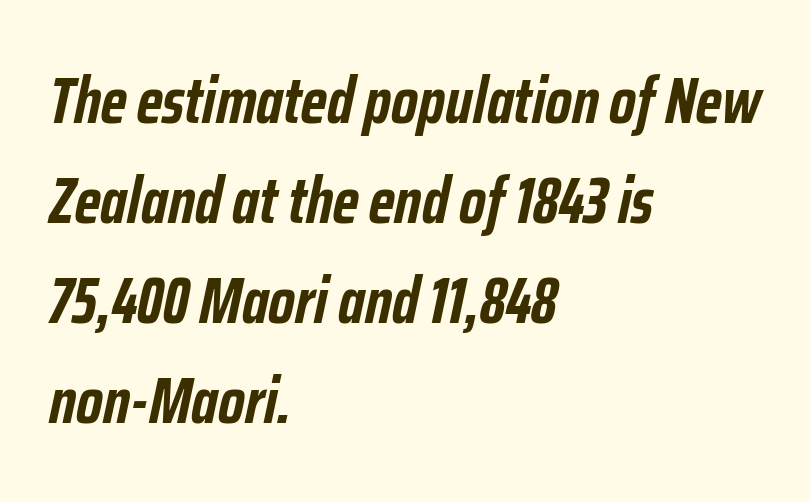
{"italic": "yes", "lean": "right", "slant_degrees": 12, "bold": "yes", "weight": "semibold", "width": "condensed", "stroke_contrast": "low", "x_height": "medium", "monospaced": "no", "underline": "no", "align": "left", "line_spacing": "normal", "line_spacing_ratio": 1.54, "letter_spacing": "normal", "letter_spacing_em": 0.0, "glyph_px": 65}
